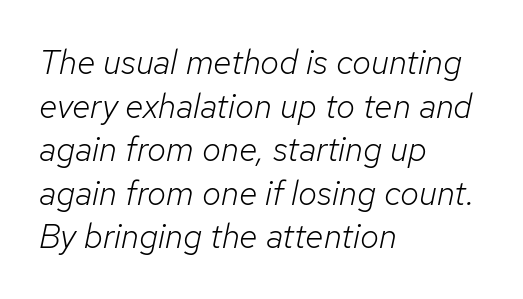
Q: Is the text bold? A: No.
Q: Is the text italic (slanted)? A: Yes, it leans right by about 12 degrees.
Q: Is the text underlined? A: No.
Q: How is the paragraph aligned? A: Left-aligned.
Q: Is the spacing between letters normal or unusually wide? A: Normal.
Q: Is the spacing between lines tight, normal or loose? A: Normal.
Q: Width (condensed, normal, or wide)? A: Normal.
Q: Stroke contrast? A: Low.
Q: x-height? A: Medium.
Q: Monospaced? A: No.
